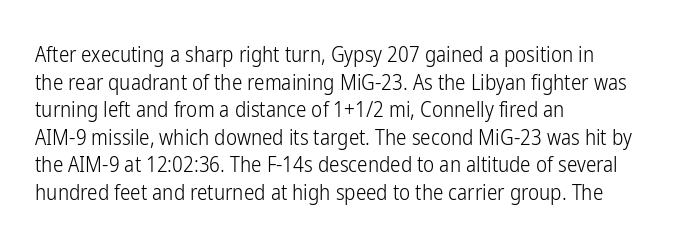
Q: Is the text bold? A: No.
Q: Is the text italic (slanted)? A: No, it is upright.
Q: Is the text underlined? A: No.
Q: How is the paragraph aligned? A: Left-aligned.
Q: Is the spacing between letters normal or unusually wide? A: Normal.
Q: Is the spacing between lines tight, normal or loose? A: Normal.
